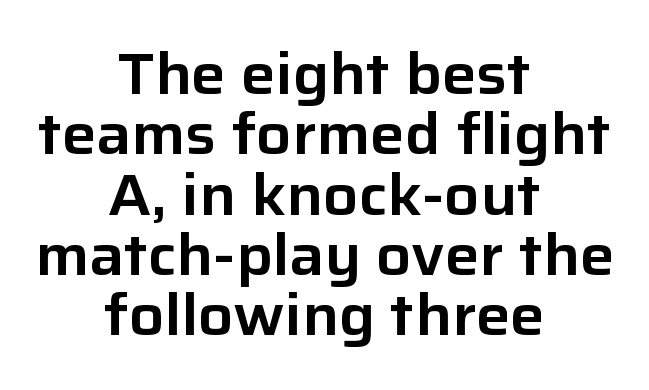
{"serif": "no", "italic": "no", "width": "normal", "stroke_contrast": "low", "x_height": "medium", "monospaced": "no", "underline": "no", "align": "center", "line_spacing": "tight", "line_spacing_ratio": 1.04, "letter_spacing": "normal", "letter_spacing_em": 0.0, "glyph_px": 58}
